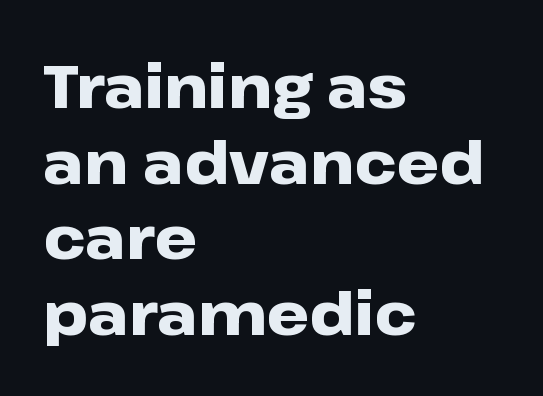
Q: Is the text bold? A: Yes.
Q: Is the text italic (slanted)? A: No, it is upright.
Q: Is the typeface a serif or a sans-serif typeface? A: Sans-serif.
Q: Is the text underlined? A: No.
Q: How is the paragraph aligned? A: Left-aligned.
Q: Is the spacing between letters normal or unusually wide? A: Normal.
Q: Is the spacing between lines tight, normal or loose? A: Normal.
Q: Width (condensed, normal, or wide)? A: Wide.
Q: Stroke contrast? A: Low.
Q: x-height? A: Medium.
Q: Monospaced? A: No.
